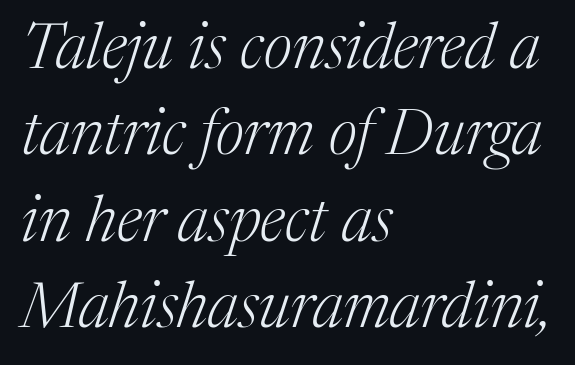
The vertical gap from one line to the next is medium. This rendering leaves character spacing at its baseline value. The lettering tilts uniformly, giving the passage an italic look. The rendering uses natural spacing where letterforms have individual widths.
